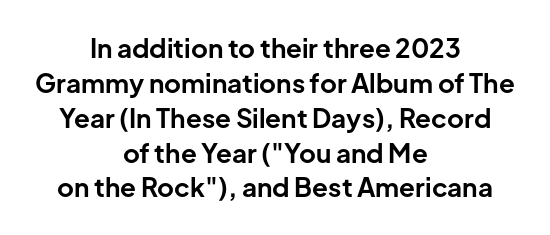
Q: Is the text bold? A: Yes.
Q: Is the text italic (slanted)? A: No, it is upright.
Q: Is the text underlined? A: No.
Q: How is the paragraph aligned? A: Centered.
Q: Is the spacing between letters normal or unusually wide? A: Normal.
Q: Is the spacing between lines tight, normal or loose? A: Normal.
